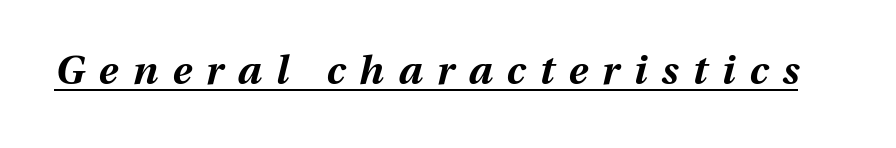
Q: Is the text bold? A: Yes.
Q: Is the text italic (slanted)? A: Yes, it leans right by about 13 degrees.
Q: Is the text underlined? A: Yes.
Q: Is the spacing between letters normal or unusually wide? A: Unusually wide.
Q: Width (condensed, normal, or wide)? A: Normal.
Q: Stroke contrast? A: Medium.
Q: x-height? A: Medium.
Q: Monospaced? A: No.
